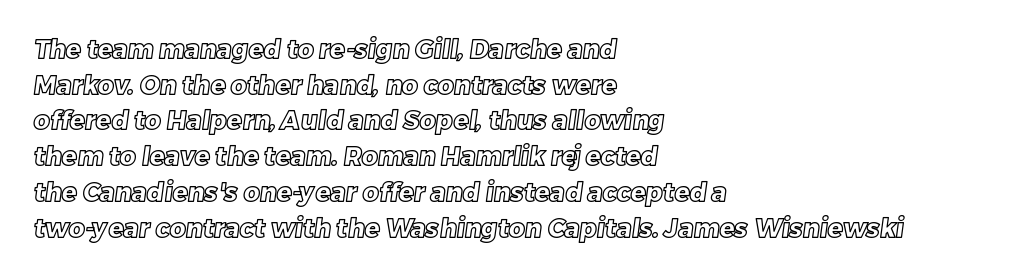
{"underline": "no", "align": "left", "line_spacing": "normal", "line_spacing_ratio": 1.43, "letter_spacing": "normal", "letter_spacing_em": 0.0, "glyph_px": 25}
